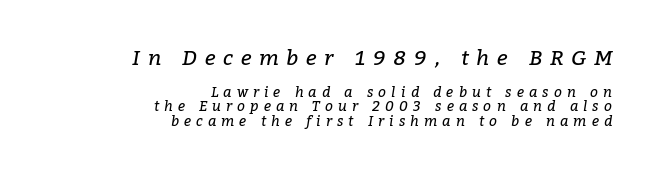
Tightly led — the rows are bunched. Quick note: underline off. The upper block of text is set noticeably larger than the block beneath it. The weight would be labelled regular, book, light, or lighter still. In terms of posture, this sample is oblique. The passage is arranged like a letterhead date or caption credit — flush right.
